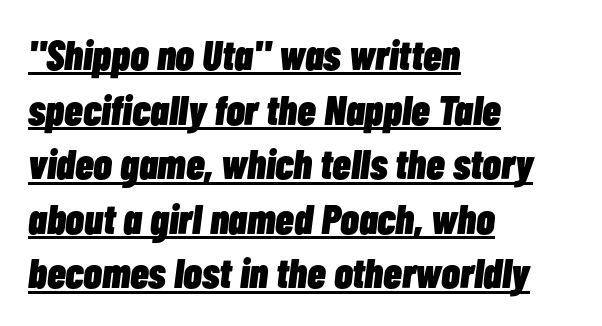
{"italic": "yes", "lean": "right", "slant_degrees": 7, "bold": "yes", "weight": "heavy", "width": "condensed", "stroke_contrast": "low", "x_height": "medium", "monospaced": "no", "underline": "yes", "align": "left", "line_spacing": "normal", "line_spacing_ratio": 1.3, "letter_spacing": "normal", "letter_spacing_em": 0.0, "glyph_px": 42}
